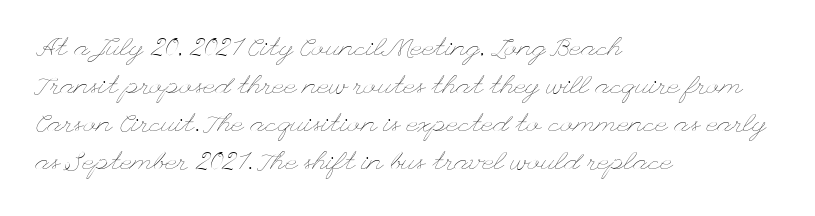
{"bold": "no", "underline": "no", "align": "left", "line_spacing": "normal", "line_spacing_ratio": 1.46, "letter_spacing": "normal", "letter_spacing_em": 0.0, "glyph_px": 26}
